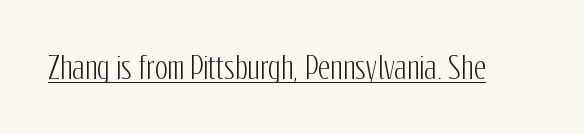
The image shows 30 px condensed sans-serif type, upright; set normal letter spacing, underlined; low stroke contrast and a medium x-height.
